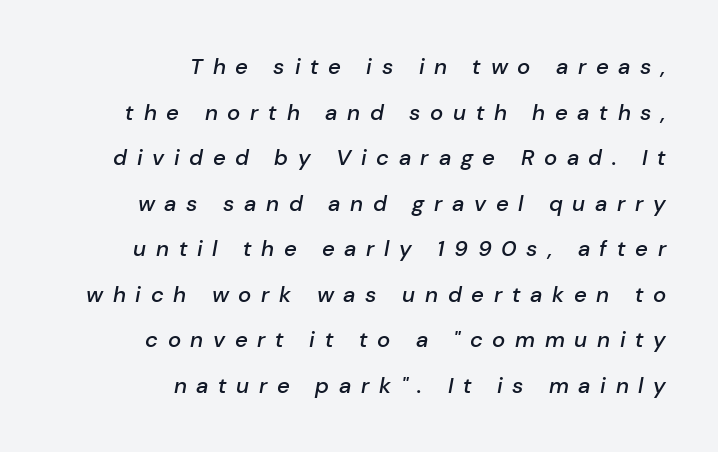
Decoration check: the copy has no underline. Bold? Not quite — semibold, heavier than regular but stopping short. Students, observe: this is what heavily led, spacious text looks like. Notice how the passage keeps a crisp vertical edge on the right only. A typesetter would mark this as italic.
